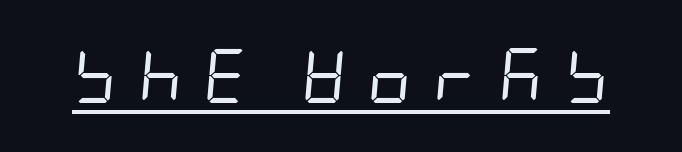
Q: Is the text bold? A: No.
Q: Is the text italic (slanted)? A: Yes, it leans right by about 5 degrees.
Q: Is the text underlined? A: Yes.
Q: Is the spacing between letters normal or unusually wide? A: Unusually wide.
Q: Width (condensed, normal, or wide)? A: Condensed.
Q: Stroke contrast? A: Low.
Q: x-height? A: Large.
